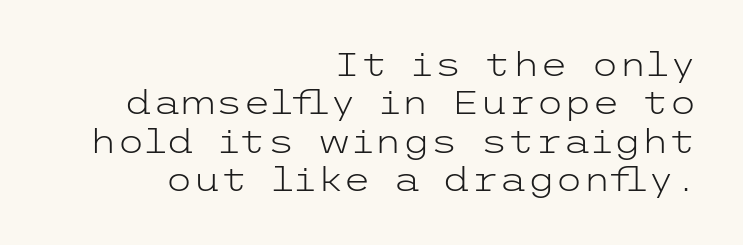
Unlike italic type, these characters show no tilt at all. Glyph-to-glyph distance matches everyday printed text. Underline: absent. The ragged edge is on the left, which tells us the setting is flush right. Letterform terminals end flat and unadorned throughout the passage.
